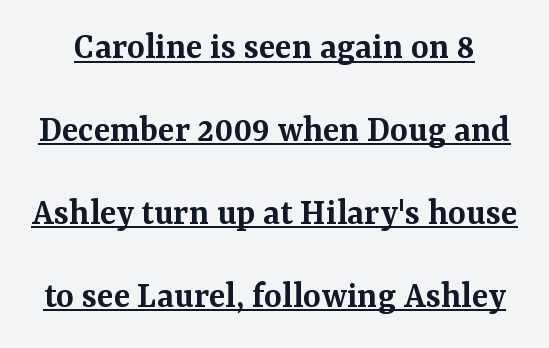
The image shows 38 px semibold serif type, upright; set loose line spacing (2.18x), normal letter spacing, underlined; medium stroke contrast and a medium x-height.
